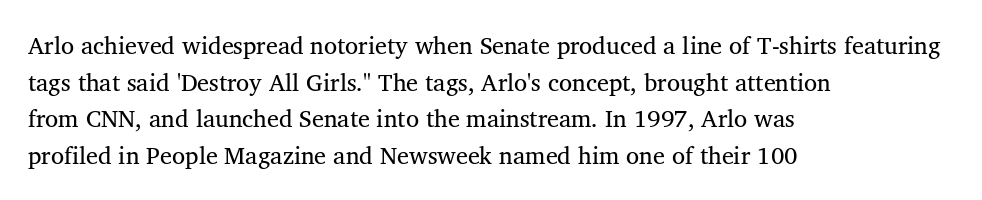
{"italic": "no", "bold": "no", "underline": "no", "align": "left", "line_spacing": "normal", "line_spacing_ratio": 1.53, "letter_spacing": "normal", "letter_spacing_em": 0.0, "glyph_px": 24}
